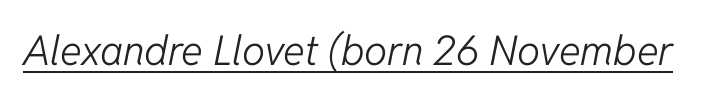
Do the characters align in a grid? No, the font is proportional. Compared with ordinary roman type, these characters are visibly tilted. Quick note: underline on. Characters follow at the spacing the type designer built in.
